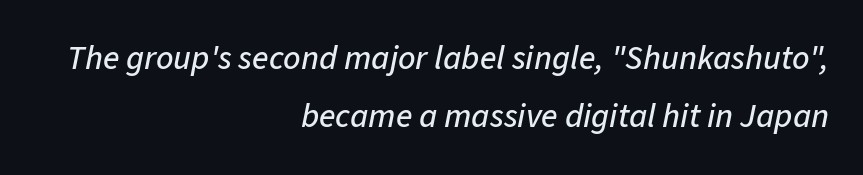
The image shows 34 px text type, italic (leaning right); set right-aligned, normal line spacing (1.7x), normal letter spacing, not underlined; low stroke contrast and a medium x-height.
